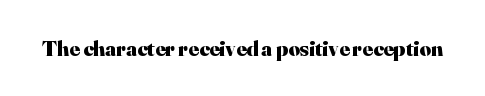
The image shows 22 px bold type, upright; set normal letter spacing, not underlined.
